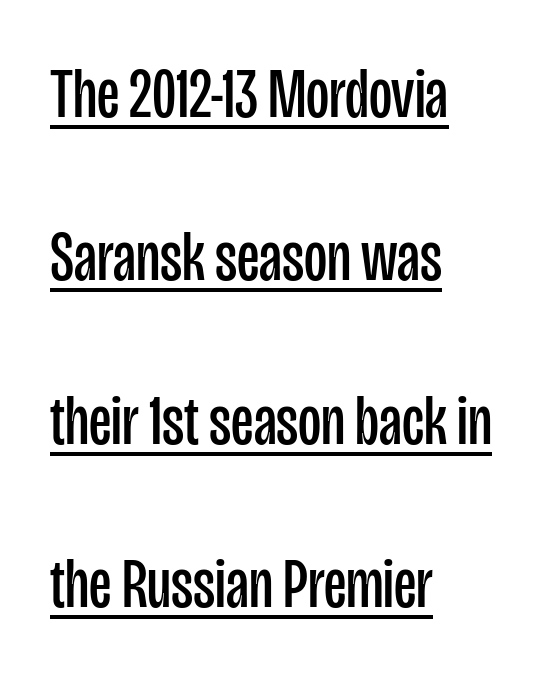
{"serif": "no", "italic": "no", "bold": "no", "weight": "regular", "width": "condensed", "stroke_contrast": "low", "x_height": "large", "monospaced": "no", "underline": "yes", "align": "left", "line_spacing": "loose", "line_spacing_ratio": 2.3, "letter_spacing": "normal", "letter_spacing_em": 0.0, "glyph_px": 71}
